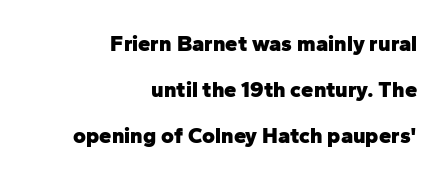
Q: Is the text bold? A: Yes.
Q: Is the text italic (slanted)? A: No, it is upright.
Q: Is the text underlined? A: No.
Q: How is the paragraph aligned? A: Right-aligned.
Q: Is the spacing between letters normal or unusually wide? A: Normal.
Q: Is the spacing between lines tight, normal or loose? A: Loose.
